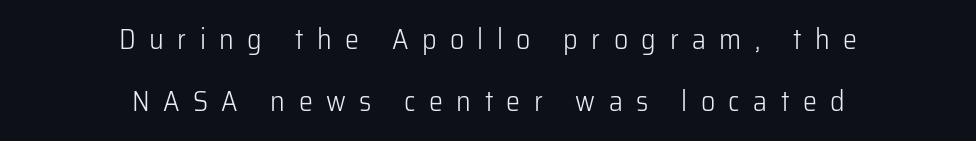
The image shows 28 px light sans-serif type, upright; set centered, loose line spacing (2.2x), unusually wide letter spacing (+0.48 em), not underlined; low stroke contrast and a medium x-height.
